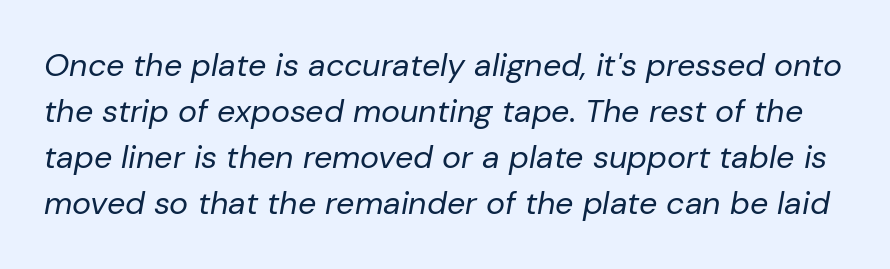
Q: Is the text bold? A: No.
Q: Is the text italic (slanted)? A: Yes, it leans right by about 10 degrees.
Q: Is the text underlined? A: No.
Q: Is the spacing between letters normal or unusually wide? A: Normal.
Q: Is the spacing between lines tight, normal or loose? A: Normal.
Q: Width (condensed, normal, or wide)? A: Normal.
Q: Stroke contrast? A: Low.
Q: x-height? A: Medium.
Q: Monospaced? A: No.
